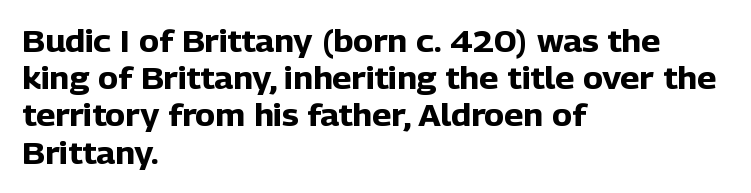
{"serif": "no", "italic": "no", "bold": "yes", "weight": "heavy", "width": "normal", "stroke_contrast": "low", "x_height": "medium", "monospaced": "no", "underline": "no", "align": "left", "line_spacing_ratio": 1.24, "letter_spacing": "normal", "letter_spacing_em": 0.0, "glyph_px": 30}
